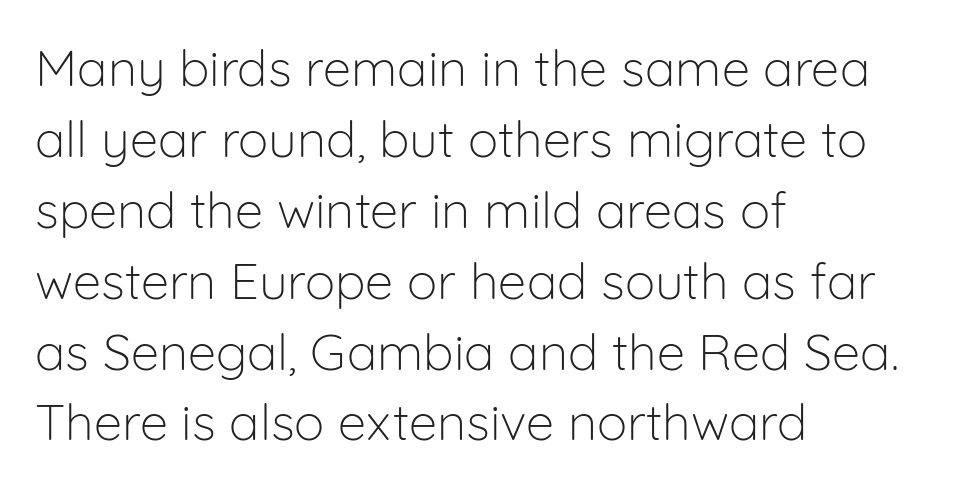
Weight: not bold — regular or lighter. This sample has the flowing, uneven cadence of proportional lettering. These lines sit exactly where default settings would place them. These lines are composed in type without serifs. There is no visible air inserted between adjacent glyphs.
